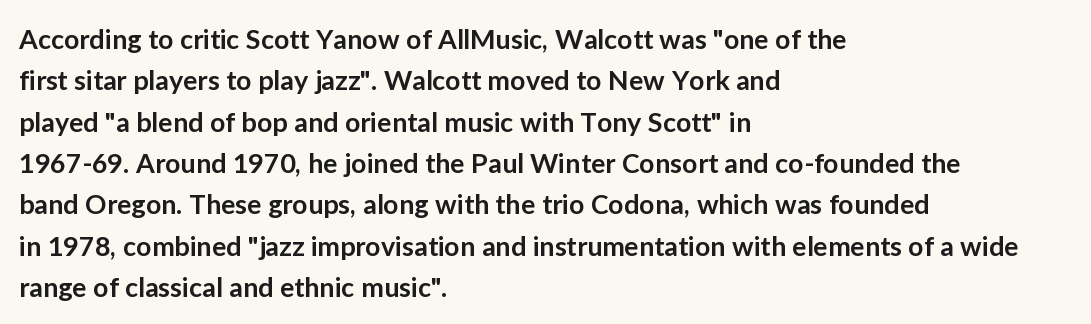
{"italic": "no", "bold": "semi", "underline": "no", "align": "left", "line_spacing": "normal", "line_spacing_ratio": 1.53, "letter_spacing": "normal", "letter_spacing_em": 0.0, "glyph_px": 27}
